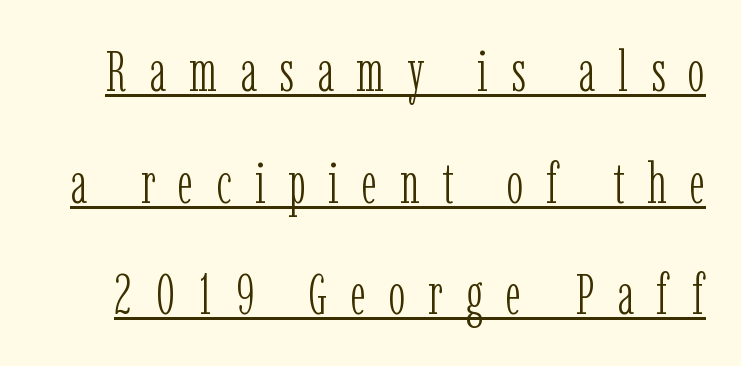
Q: Is the text bold? A: No.
Q: Is the text italic (slanted)? A: No, it is upright.
Q: Is the typeface a serif or a sans-serif typeface? A: Serif.
Q: Is the text underlined? A: Yes.
Q: Is the spacing between letters normal or unusually wide? A: Unusually wide.
Q: Is the spacing between lines tight, normal or loose? A: Loose.
Q: Width (condensed, normal, or wide)? A: Condensed.
Q: Stroke contrast? A: Low.
Q: x-height? A: Medium.
Q: Monospaced? A: No.
